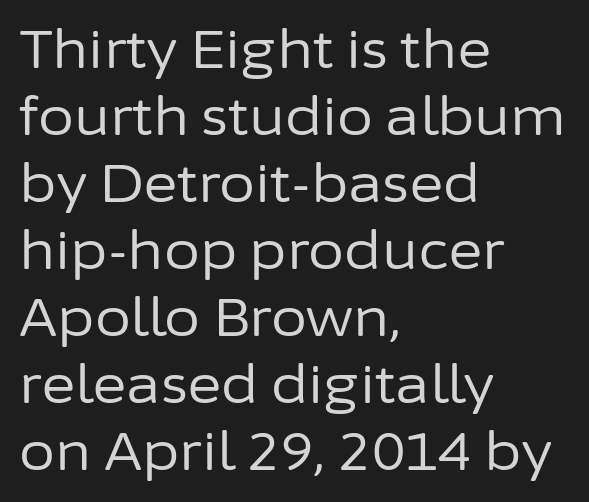
Quick note: not italic, upright. Stem width sits at or under what a default text font uses. Typographically, this falls in the sans-serif category. This rendering features lettering with no underline. What's the leading like? Ordinary, nothing unusual. Each letter keeps its own natural width here, so spacing adapts to shape.
